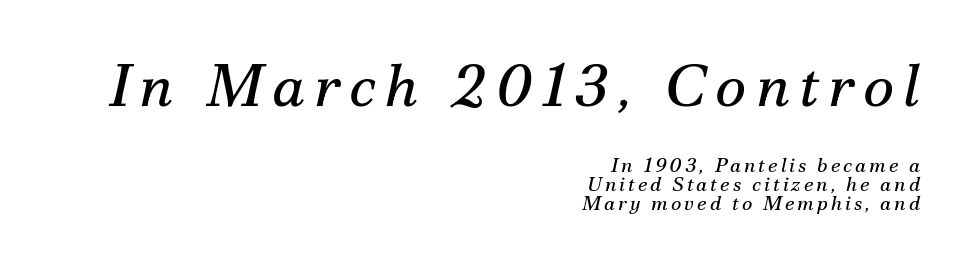
The image shows 60 px regular-weight serif type, italic (leaning right); set right-aligned, tight line spacing (0.96x), not underlined; the first (top) block is 3.0x larger; medium stroke contrast and a small x-height.
